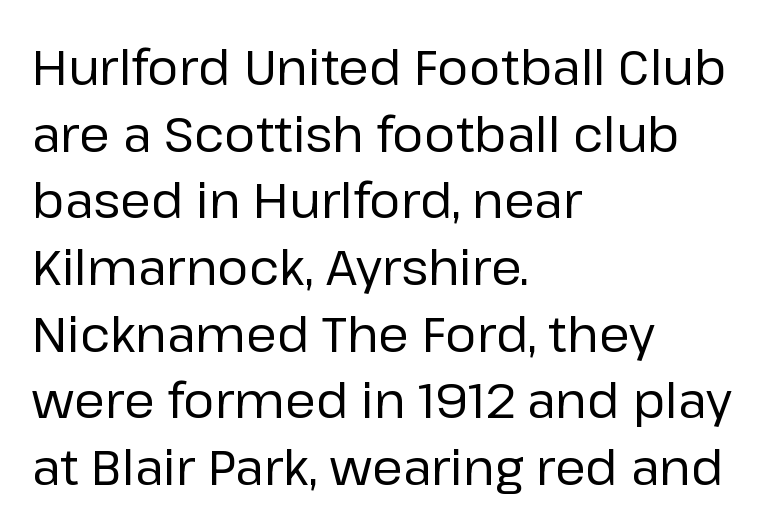
{"serif": "no", "italic": "no", "bold": "no", "weight": "regular", "width": "normal", "stroke_contrast": "low", "x_height": "medium", "monospaced": "no", "underline": "no", "align": "left", "line_spacing": "normal", "line_spacing_ratio": 1.36, "letter_spacing": "normal", "letter_spacing_em": 0.0, "glyph_px": 49}
